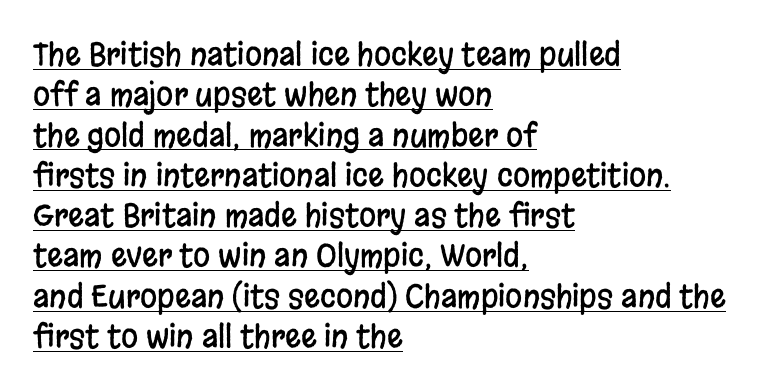
{"serif": "no", "italic": "no", "width": "condensed", "stroke_contrast": "low", "x_height": "large", "monospaced": "no", "underline": "yes", "align": "left", "line_spacing": "normal", "line_spacing_ratio": 1.3, "letter_spacing": "normal", "letter_spacing_em": 0.0, "glyph_px": 31}
